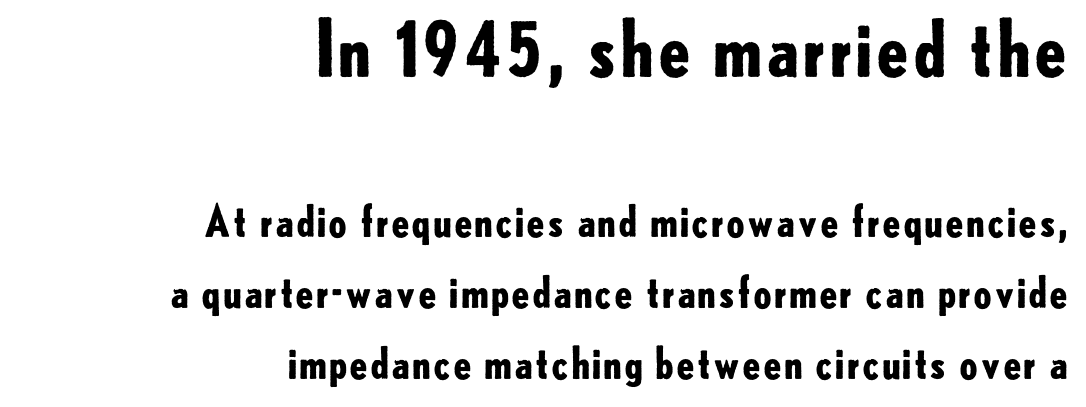
The paragraph shown leans on its right margin. Any mark beneath the type? The region is blank. Rendered with straight, roman letterforms. Scale decreases going downward across the two blocks. The font family rendered here belongs to the sans-serif group.
